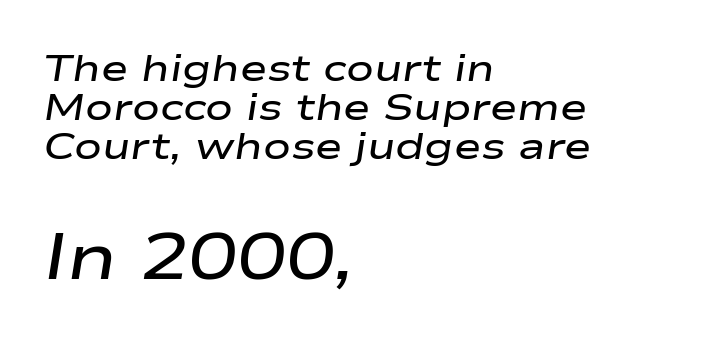
Q: Is the text bold? A: Semi-bold.
Q: Is the text italic (slanted)? A: Yes, it leans right by about 9 degrees.
Q: Is the text underlined? A: No.
Q: How is the paragraph aligned? A: Left-aligned.
Q: Is the spacing between letters normal or unusually wide? A: Normal.
Q: Is the spacing between lines tight, normal or loose? A: Tight.
Q: Which block of text is set in a larger size, the first (top) or the second (bottom)? A: The second (bottom) one.
Q: Width (condensed, normal, or wide)? A: Wide.
Q: Stroke contrast? A: Low.
Q: x-height? A: Medium.
Q: Monospaced? A: No.
